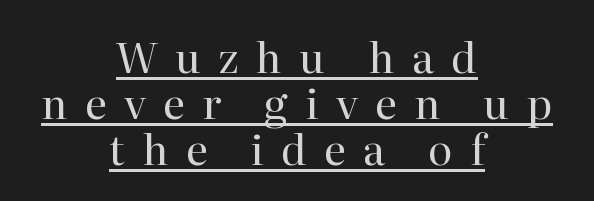
The text was rendered using a seriffed face with decorative stroke endings. These lines have a slow, spaced-out rhythm from letter to letter. Each line of the rendering has a horizontal stroke beneath the glyphs. Line starts and ends both wander, symmetrically. Does the leading feel generous? Not at all — it's pinched. Do the characters align in a grid? No, the font is proportional.
